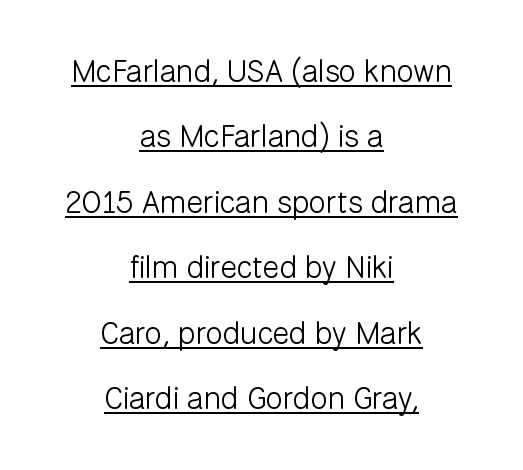
{"serif": "no", "italic": "no", "bold": "no", "weight": "light", "width": "normal", "stroke_contrast": "low", "x_height": "medium", "monospaced": "no", "underline": "yes", "align": "center", "line_spacing": "loose", "line_spacing_ratio": 2.11, "letter_spacing": "normal", "letter_spacing_em": 0.0, "glyph_px": 31}
